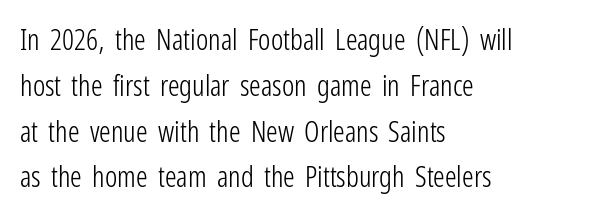
{"serif": "no", "italic": "no", "bold": "no", "weight": "light", "width": "condensed", "stroke_contrast": "low", "x_height": "medium", "monospaced": "no", "underline": "no", "align": "left", "line_spacing": "normal", "line_spacing_ratio": 1.58, "letter_spacing": "normal", "letter_spacing_em": 0.0, "glyph_px": 29}
